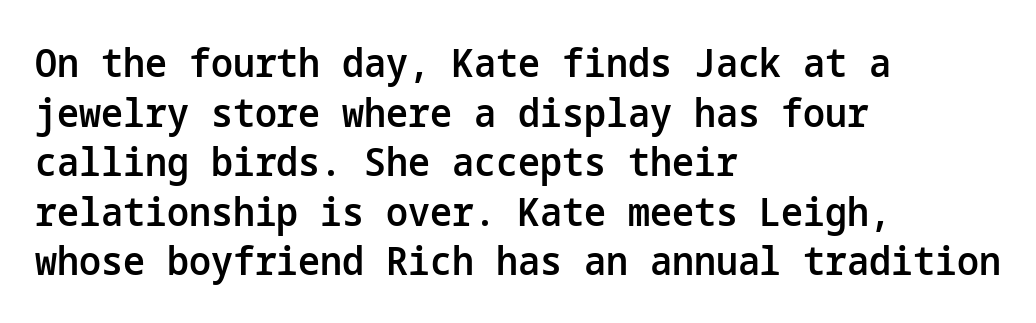
The lines are quadded left. Descender tails drop into unmarked territory. Summary of weight: moderately heavy, a semibold. A typesetter would label this face a sans. Is the letter spacing exaggerated? No — it looks like the ordinary default. The axis of the letterforms is exactly vertical.
